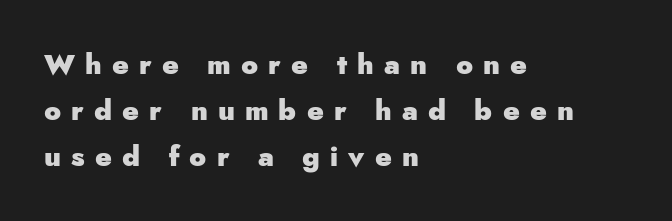
{"serif": "no", "italic": "no", "bold": "yes", "weight": "heavy", "width": "normal", "stroke_contrast": "low", "x_height": "small", "monospaced": "no", "underline": "no", "align": "left", "line_spacing": "normal", "line_spacing_ratio": 1.64, "letter_spacing": "wide", "letter_spacing_em": 0.36, "glyph_px": 28}
